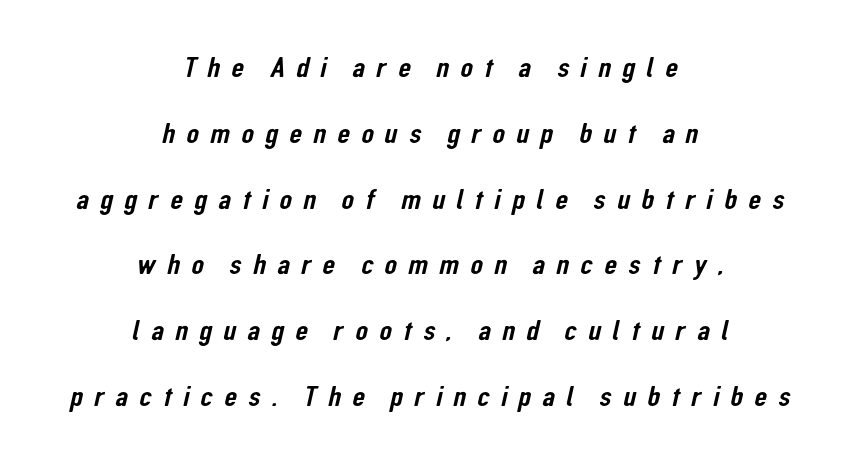
The image shows 29 px condensed sans-serif type; set centered, loose line spacing (2.27x), unusually wide letter spacing (+0.39 em), not underlined; low stroke contrast and a medium x-height.
